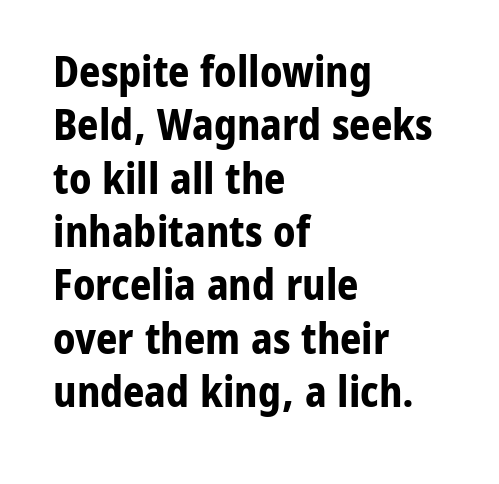
The image shows 42 px bold sans-serif type, upright; set left-aligned, normal line spacing (1.27x), normal letter spacing, not underlined; low stroke contrast and a medium x-height.
